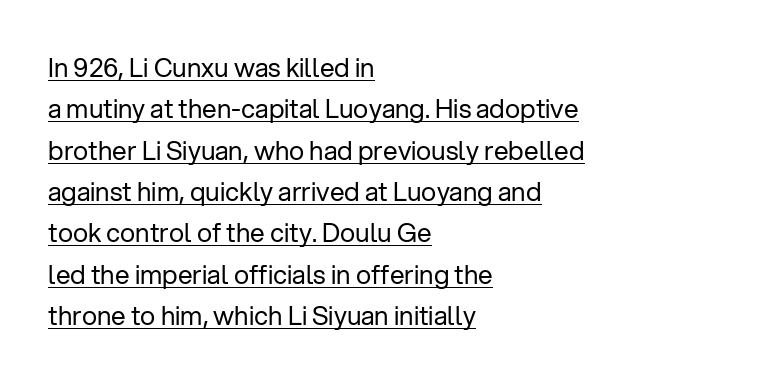
The image shows 26 px text type, upright; set left-aligned, normal line spacing (1.59x), normal letter spacing, underlined.
